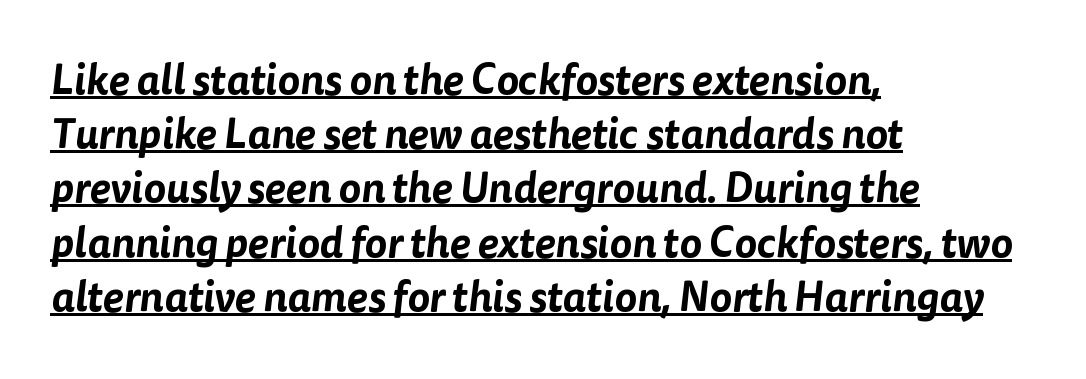
The face used here is proportionally spaced, like ordinary book or web type. What kind of face is this? One without serifs — a sans. The words here are underlined. Nothing unusual about the tracking: characters are spaced as the font intends. Interline gaps are of average width in this sample.
